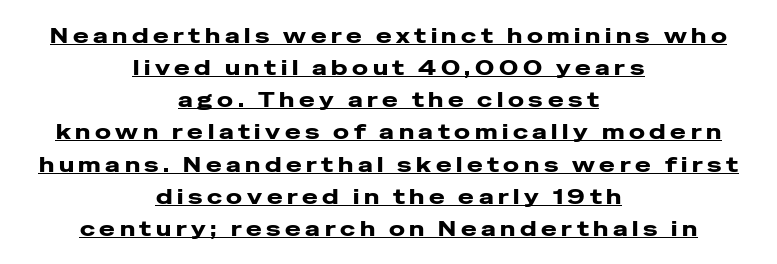
Q: Is the text italic (slanted)? A: No, it is upright.
Q: Is the text underlined? A: Yes.
Q: How is the paragraph aligned? A: Centered.
Q: Is the spacing between letters normal or unusually wide? A: Unusually wide.
Q: Is the spacing between lines tight, normal or loose? A: Normal.
